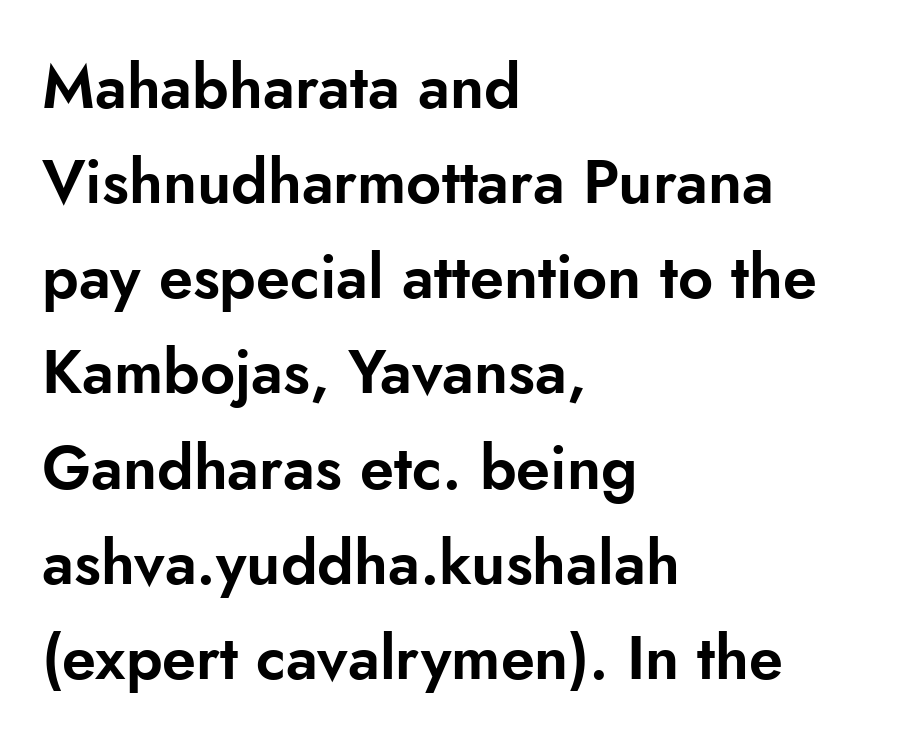
Q: Is the text italic (slanted)? A: No, it is upright.
Q: Is the typeface a serif or a sans-serif typeface? A: Sans-serif.
Q: Is the text underlined? A: No.
Q: How is the paragraph aligned? A: Left-aligned.
Q: Is the spacing between letters normal or unusually wide? A: Normal.
Q: Is the spacing between lines tight, normal or loose? A: Normal.
Q: Width (condensed, normal, or wide)? A: Normal.
Q: Stroke contrast? A: Low.
Q: x-height? A: Small.
Q: Monospaced? A: No.
